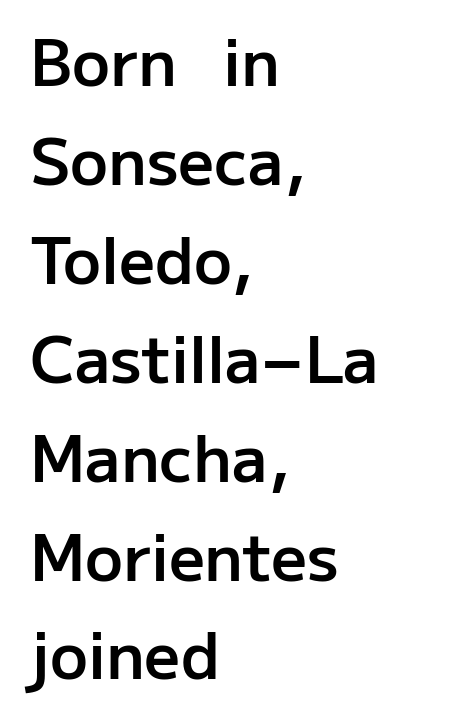
{"serif": "no", "italic": "no", "bold": "semi", "weight": "semibold", "width": "normal", "stroke_contrast": "low", "x_height": "medium", "monospaced": "no", "underline": "no", "align": "left", "line_spacing": "normal", "line_spacing_ratio": 1.57, "letter_spacing": "normal", "letter_spacing_em": 0.0, "glyph_px": 63}
